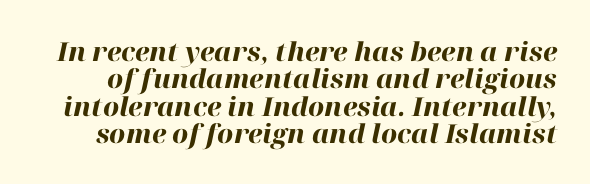
Baseline-to-baseline distance is barely more than the letter height. The space directly below the letters is spotless. The face used here is rendered with its standard letterfit. Looking at the ascenders, they clearly lean.
